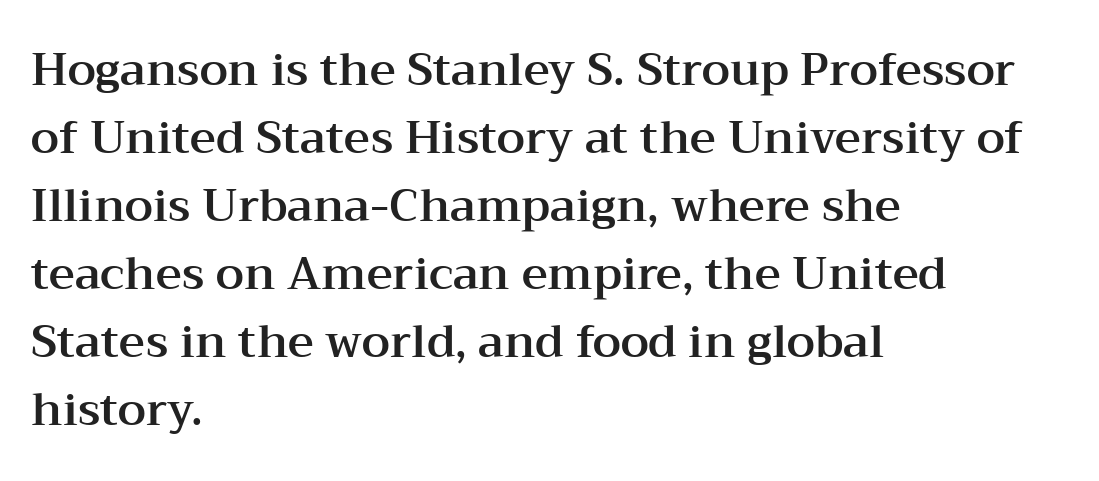
Inter-character spacing is left at the font's built-in metrics. Looks like regular typesetting: each glyph gets only the width it needs. Each line starts at the same left margin while the right side varies. This sample keeps an unexceptional amount of space between lines. The string is rendered with underlining switched off. Posture: straight, roman, zero tilt.
